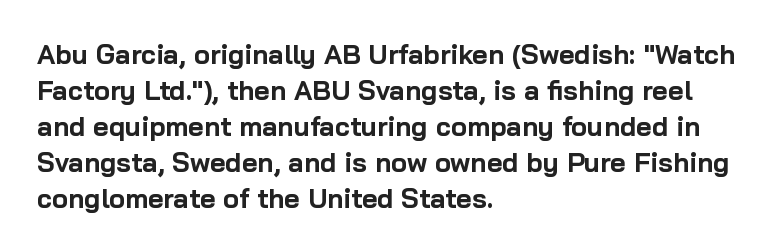
{"italic": "no", "bold": "yes", "underline": "no", "align": "left", "line_spacing": "normal", "line_spacing_ratio": 1.33, "letter_spacing": "normal", "letter_spacing_em": 0.0, "glyph_px": 27}
